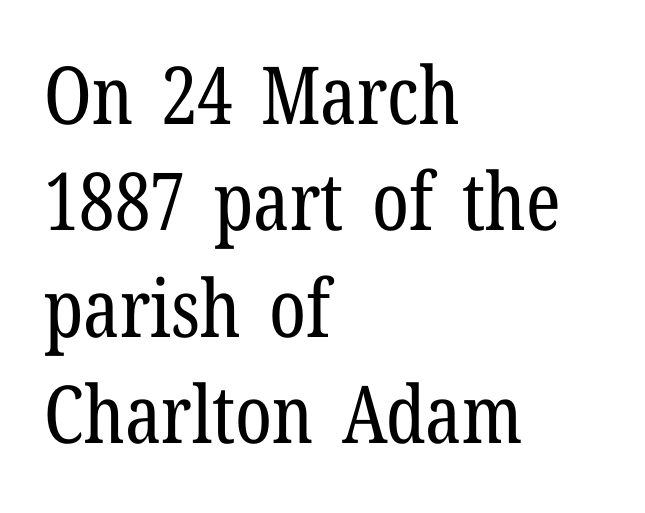
Q: Is the text bold? A: No.
Q: Is the text italic (slanted)? A: No, it is upright.
Q: Is the typeface a serif or a sans-serif typeface? A: Serif.
Q: Is the text underlined? A: No.
Q: How is the paragraph aligned? A: Left-aligned.
Q: Is the spacing between letters normal or unusually wide? A: Normal.
Q: Is the spacing between lines tight, normal or loose? A: Normal.
Q: Width (condensed, normal, or wide)? A: Condensed.
Q: Stroke contrast? A: Low.
Q: x-height? A: Medium.
Q: Monospaced? A: No.
